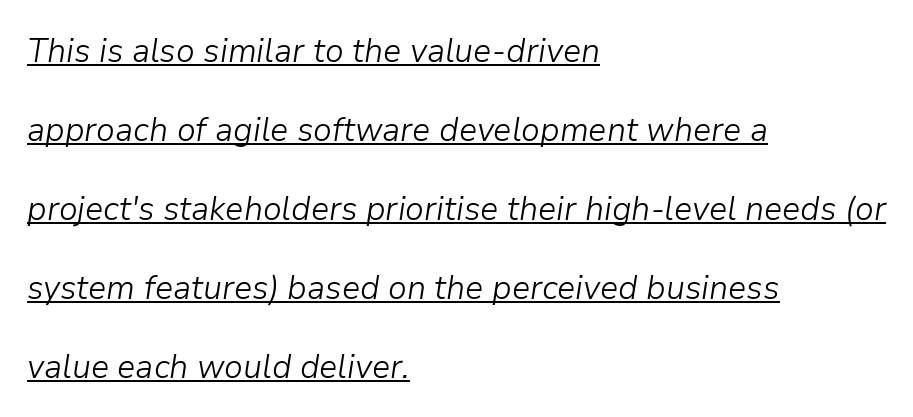
This sample has the flowing, uneven cadence of proportional lettering. The face used here is rendered with its standard letterfit. Notice how a bar underscores the lettering throughout. Vertical spacing — loose.
